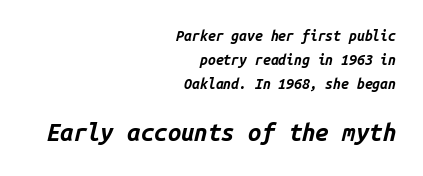
Strokes here are thick enough to call this a true bold. Does the bottom block carry the larger type? Yes, it does. Compared with ordinary roman type, these characters are visibly tilted. Each line ends at the same right margin while the left side varies.
